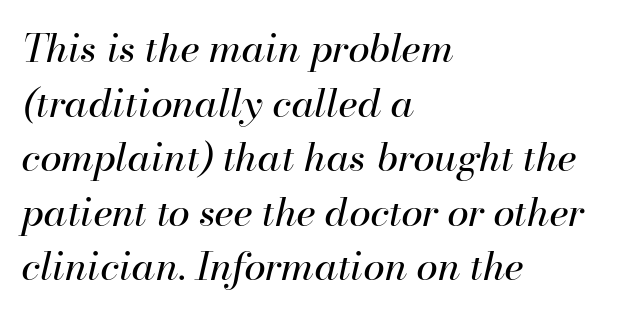
Q: Is the text bold? A: No.
Q: Is the text italic (slanted)? A: Yes, it leans right by about 13 degrees.
Q: Is the text underlined? A: No.
Q: How is the paragraph aligned? A: Left-aligned.
Q: Is the spacing between letters normal or unusually wide? A: Normal.
Q: Is the spacing between lines tight, normal or loose? A: Normal.
Q: Width (condensed, normal, or wide)? A: Normal.
Q: Stroke contrast? A: High.
Q: x-height? A: Small.
Q: Monospaced? A: No.
